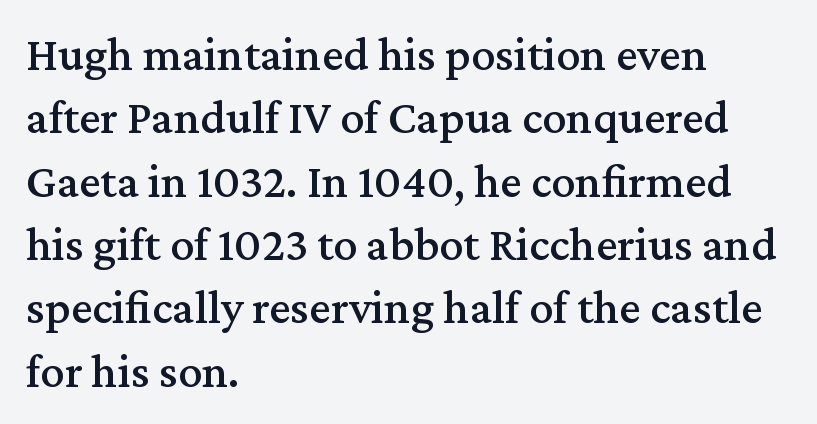
The passage shown is typed in a proportional face where columns would drift. No word sits above an underline. Between one letter and the next there's only the usual sliver of space. The letters carry serifs — small finishing strokes at the ends of their stems. Is there much room between lines? A standard amount, neither cramped nor airy.
